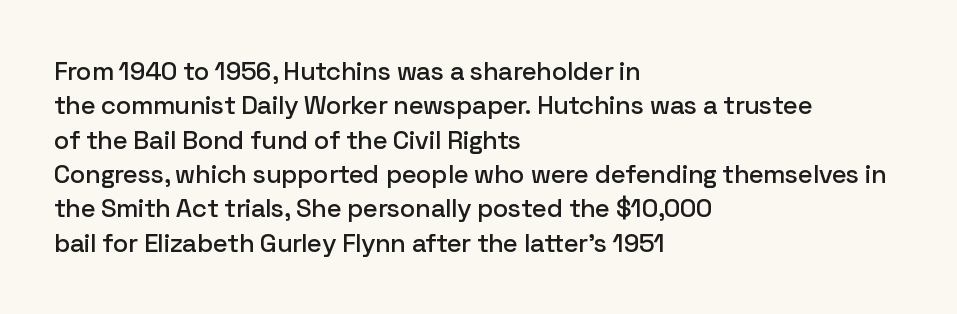
{"italic": "no", "underline": "no", "align": "left", "line_spacing": "normal", "line_spacing_ratio": 1.32, "letter_spacing": "normal", "letter_spacing_em": 0.0, "glyph_px": 26}
